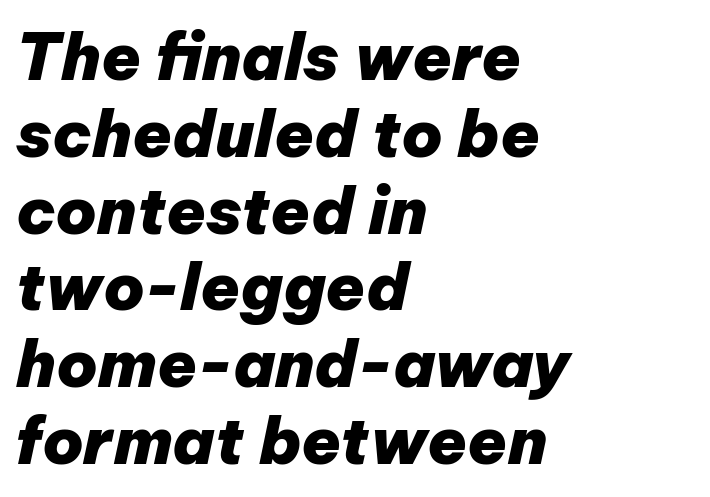
The glyphs have the mass of a bold cut. Characters are canted at an angle relative to the baseline's perpendicular. The rag falls on the right side of this text block. Think of a printed novel: that variable character pitch is what you see here. The zone under the glyphs is completely vacant.
